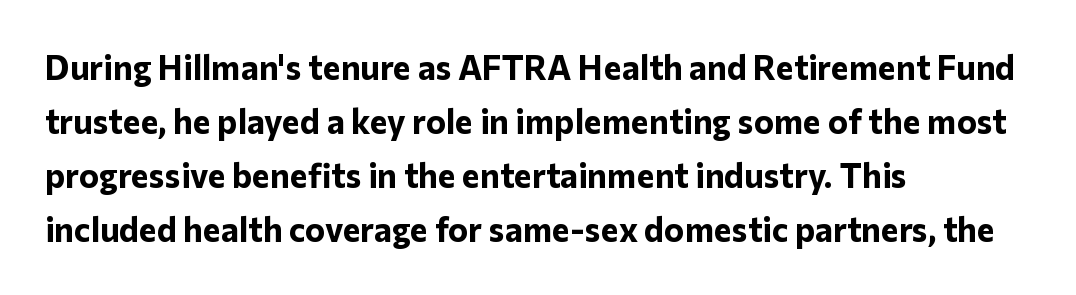
{"serif": "no", "italic": "no", "bold": "yes", "weight": "bold", "width": "normal", "stroke_contrast": "low", "x_height": "medium", "monospaced": "no", "underline": "no", "align": "left", "line_spacing": "normal", "line_spacing_ratio": 1.59, "letter_spacing": "normal", "letter_spacing_em": 0.0, "glyph_px": 34}
